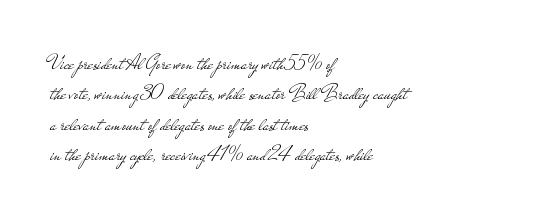
{"bold": "no", "underline": "no", "align": "left", "line_spacing": "normal", "line_spacing_ratio": 1.45, "letter_spacing": "normal", "letter_spacing_em": 0.0, "glyph_px": 21}
